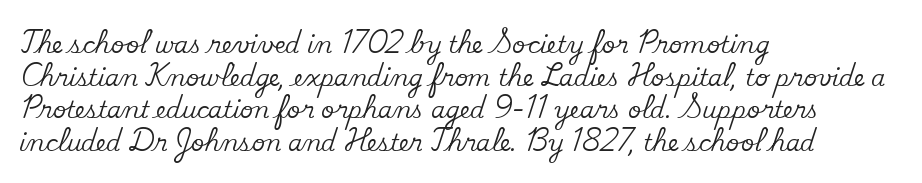
All the whitespace from short lines collects on the right. Standard letterfit; no display-style spreading of the glyphs. The area under the type is left untouched. If you measured baseline to baseline, you'd find a middling distance.
